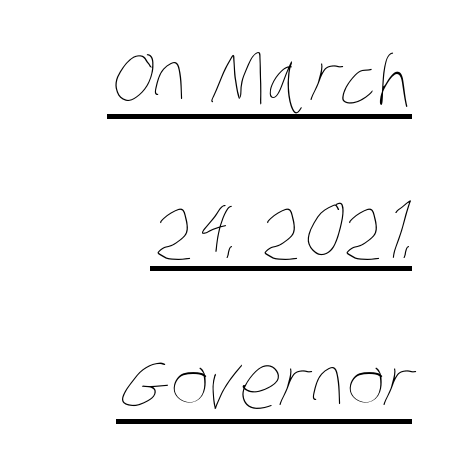
The typesetter has applied underlining to the passage shown. One glance says open: line gaps are wider than usual. Note the varied advance widths — an 'i' is clearly narrower than an 'm'. The line texture is even and compact thanks to regular tracking. Stroke thickness stays within the range of a standard reading face or lighter. Alignment: flush right.
